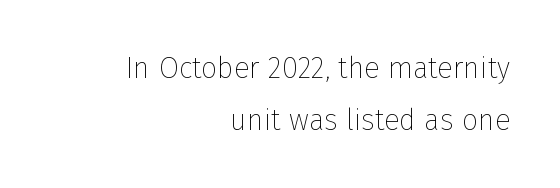
{"serif": "no", "italic": "no", "bold": "no", "weight": "thin", "width": "normal", "stroke_contrast": "low", "x_height": "medium", "monospaced": "no", "underline": "no", "align": "right", "line_spacing_ratio": 1.79, "letter_spacing": "normal", "letter_spacing_em": 0.0, "glyph_px": 29}
